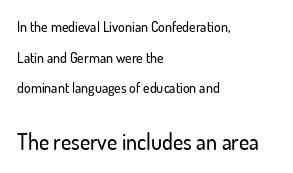
Q: Is the text italic (slanted)? A: No, it is upright.
Q: Is the text underlined? A: No.
Q: How is the paragraph aligned? A: Left-aligned.
Q: Is the spacing between letters normal or unusually wide? A: Normal.
Q: Is the spacing between lines tight, normal or loose? A: Loose.
Q: Which block of text is set in a larger size, the first (top) or the second (bottom)? A: The second (bottom) one.
